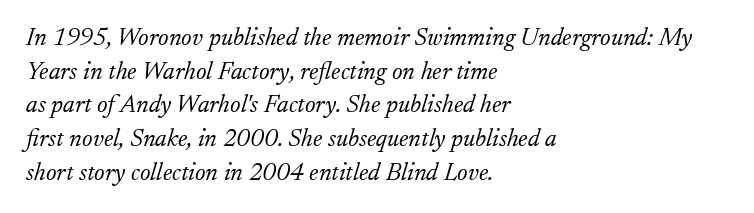
Q: Is the text bold? A: No.
Q: Is the text italic (slanted)? A: Yes, it leans right by about 17 degrees.
Q: Is the text underlined? A: No.
Q: How is the paragraph aligned? A: Left-aligned.
Q: Is the spacing between letters normal or unusually wide? A: Normal.
Q: Is the spacing between lines tight, normal or loose? A: Normal.
